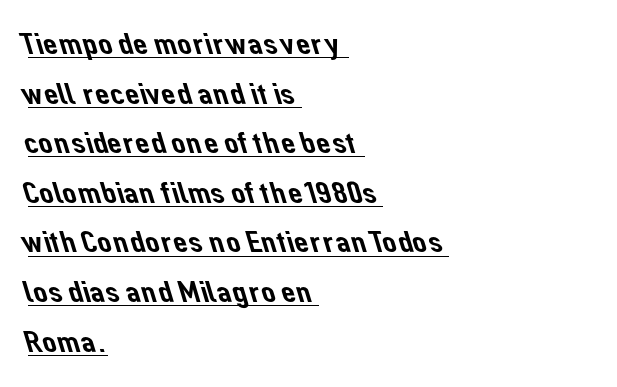
{"serif": "no", "width": "normal", "stroke_contrast": "low", "x_height": "medium", "monospaced": "no", "underline": "yes", "align": "left", "line_spacing": "normal", "line_spacing_ratio": 1.55, "letter_spacing": "normal", "letter_spacing_em": 0.0, "glyph_px": 32}
